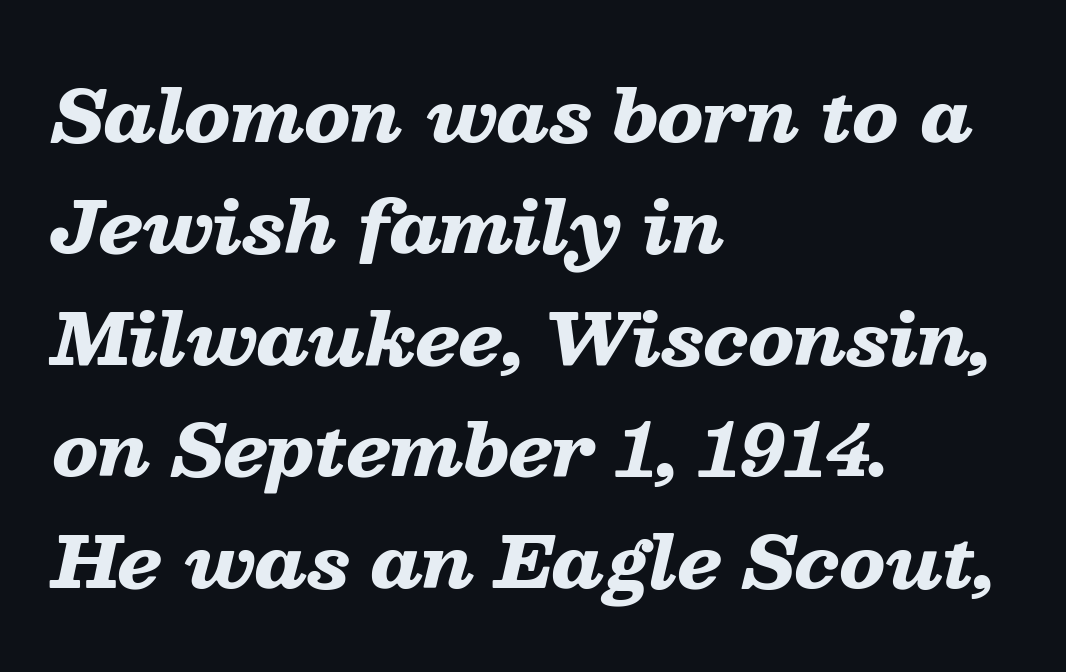
The image shows 71 px heavy, wide type, italic (leaning right); set left-aligned, normal line spacing (1.57x), normal letter spacing, not underlined; low stroke contrast and a medium x-height.
